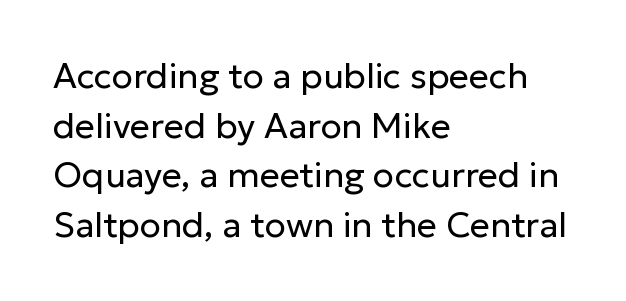
The image shows 35 px regular-weight sans-serif type, upright; set left-aligned, normal line spacing (1.42x), normal letter spacing, not underlined; low stroke contrast and a medium x-height.
